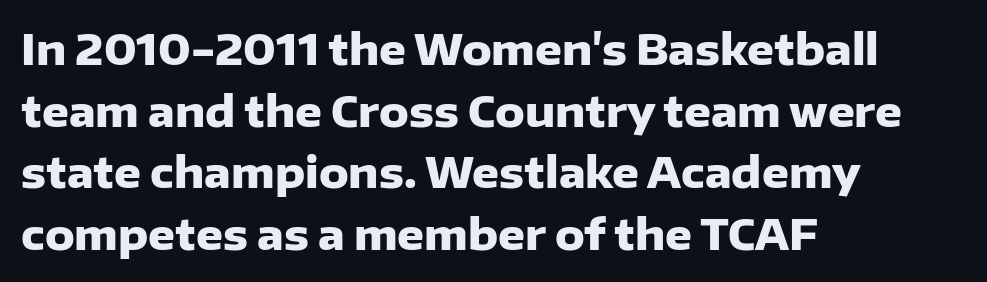
The image shows 42 px heavy sans-serif type, upright; set left-aligned, normal line spacing (1.47x), normal letter spacing, not underlined; low stroke contrast and a medium x-height.
